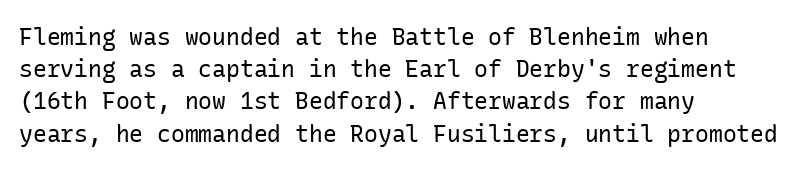
Q: Is the text bold? A: No.
Q: Is the text italic (slanted)? A: No, it is upright.
Q: Is the text underlined? A: No.
Q: How is the paragraph aligned? A: Left-aligned.
Q: Is the spacing between letters normal or unusually wide? A: Normal.
Q: Is the spacing between lines tight, normal or loose? A: Normal.
